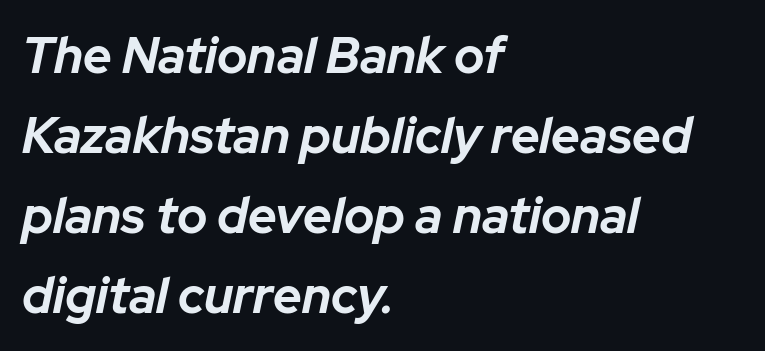
{"italic": "yes", "lean": "right", "slant_degrees": 12, "bold": "yes", "weight": "bold", "width": "normal", "stroke_contrast": "low", "x_height": "medium", "monospaced": "no", "underline": "no", "align": "left", "line_spacing": "normal", "line_spacing_ratio": 1.6, "letter_spacing": "normal", "letter_spacing_em": 0.0, "glyph_px": 50}
